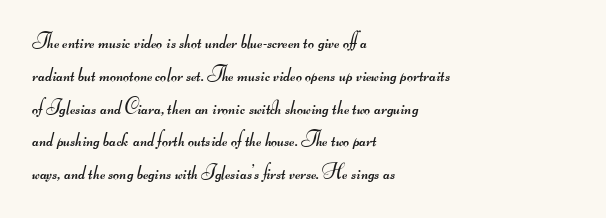
Q: Is the text bold? A: No.
Q: Is the text underlined? A: No.
Q: How is the paragraph aligned? A: Left-aligned.
Q: Is the spacing between letters normal or unusually wide? A: Normal.
Q: Is the spacing between lines tight, normal or loose? A: Normal.
